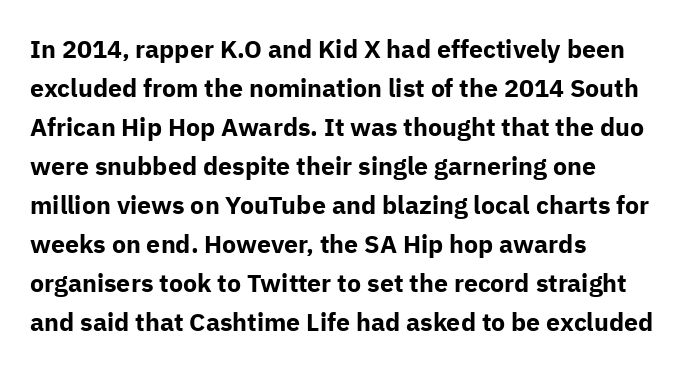
Q: Is the text bold? A: Yes.
Q: Is the text italic (slanted)? A: No, it is upright.
Q: Is the text underlined? A: No.
Q: How is the paragraph aligned? A: Left-aligned.
Q: Is the spacing between letters normal or unusually wide? A: Normal.
Q: Is the spacing between lines tight, normal or loose? A: Normal.
